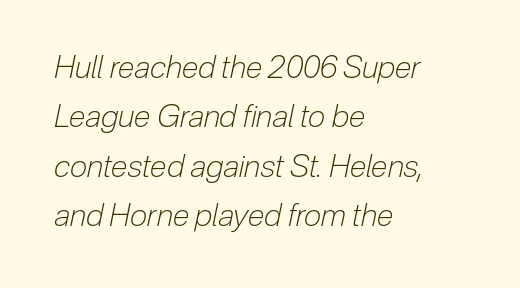
{"italic": "yes", "lean": "right", "slant_degrees": 12, "bold": "no", "weight": "light", "width": "condensed", "stroke_contrast": "low", "x_height": "medium", "monospaced": "no", "underline": "no", "align": "left", "line_spacing": "normal", "line_spacing_ratio": 1.59, "letter_spacing": "normal", "letter_spacing_em": 0.0, "glyph_px": 31}
